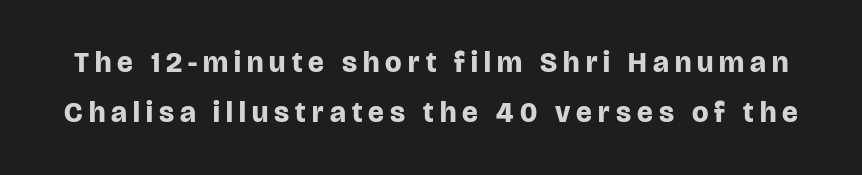
Q: Is the text bold? A: Yes.
Q: Is the text italic (slanted)? A: No, it is upright.
Q: Is the typeface a serif or a sans-serif typeface? A: Sans-serif.
Q: Is the text underlined? A: No.
Q: Is the spacing between letters normal or unusually wide? A: Unusually wide.
Q: Width (condensed, normal, or wide)? A: Normal.
Q: Stroke contrast? A: Low.
Q: x-height? A: Large.
Q: Monospaced? A: No.
